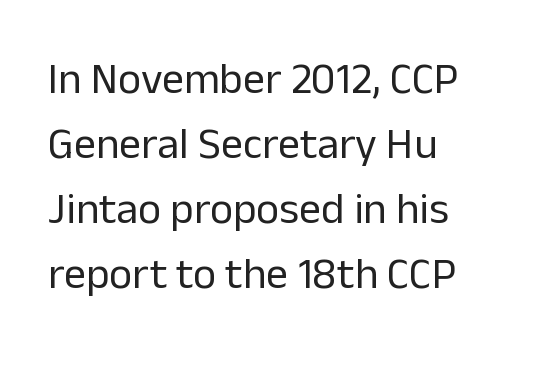
Q: Is the text bold? A: No.
Q: Is the text italic (slanted)? A: No, it is upright.
Q: Is the typeface a serif or a sans-serif typeface? A: Sans-serif.
Q: Is the text underlined? A: No.
Q: How is the paragraph aligned? A: Left-aligned.
Q: Is the spacing between letters normal or unusually wide? A: Normal.
Q: Is the spacing between lines tight, normal or loose? A: Normal.
Q: Width (condensed, normal, or wide)? A: Normal.
Q: Stroke contrast? A: Low.
Q: x-height? A: Medium.
Q: Monospaced? A: No.
